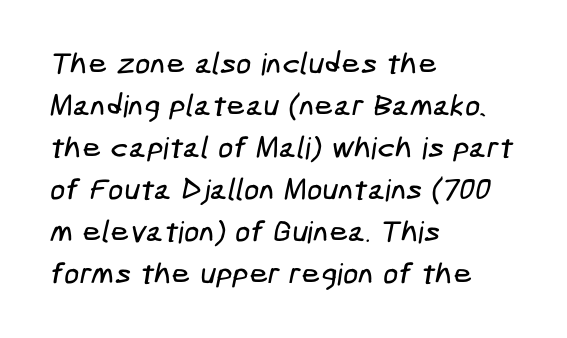
{"serif": "no", "width": "condensed", "stroke_contrast": "low", "x_height": "medium", "underline": "no", "align": "left", "line_spacing": "normal", "line_spacing_ratio": 1.4, "letter_spacing": "normal", "letter_spacing_em": 0.0, "glyph_px": 30}
